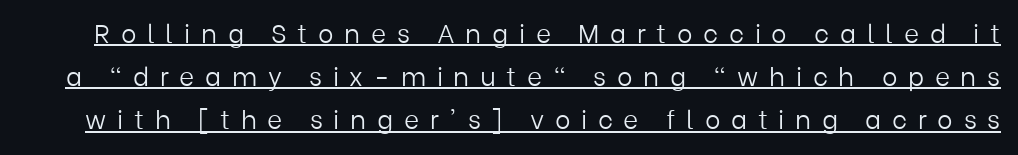
Q: Is the text bold? A: No.
Q: Is the text italic (slanted)? A: No, it is upright.
Q: Is the text underlined? A: Yes.
Q: Is the spacing between letters normal or unusually wide? A: Unusually wide.
Q: Is the spacing between lines tight, normal or loose? A: Normal.
